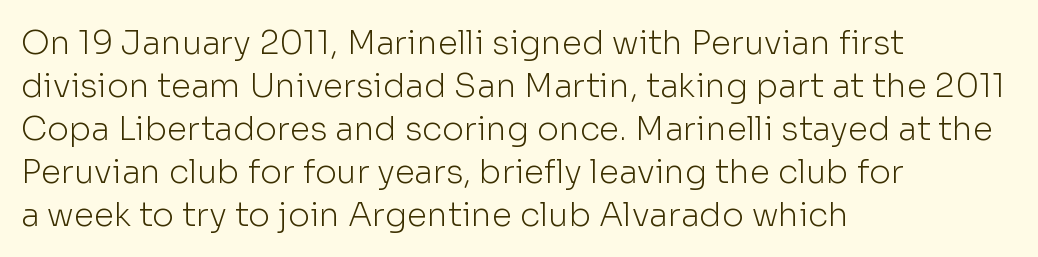
Q: Is the text bold? A: No.
Q: Is the text italic (slanted)? A: No, it is upright.
Q: Is the typeface a serif or a sans-serif typeface? A: Sans-serif.
Q: Is the text underlined? A: No.
Q: How is the paragraph aligned? A: Left-aligned.
Q: Is the spacing between letters normal or unusually wide? A: Normal.
Q: Is the spacing between lines tight, normal or loose? A: Normal.
Q: Width (condensed, normal, or wide)? A: Normal.
Q: Stroke contrast? A: Low.
Q: x-height? A: Medium.
Q: Monospaced? A: No.
